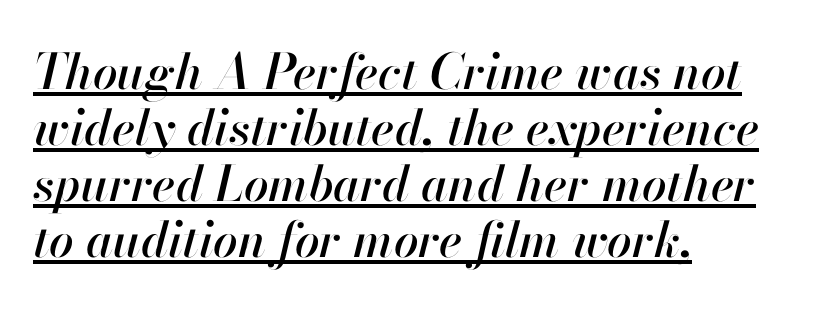
Look at the tracking — it's just the regular setting, nothing added. Do the characters align in a grid? No, the font is proportional. A typesetter would call this leading minimal, almost set solid. Italic: yes, the glyphs are oblique.
